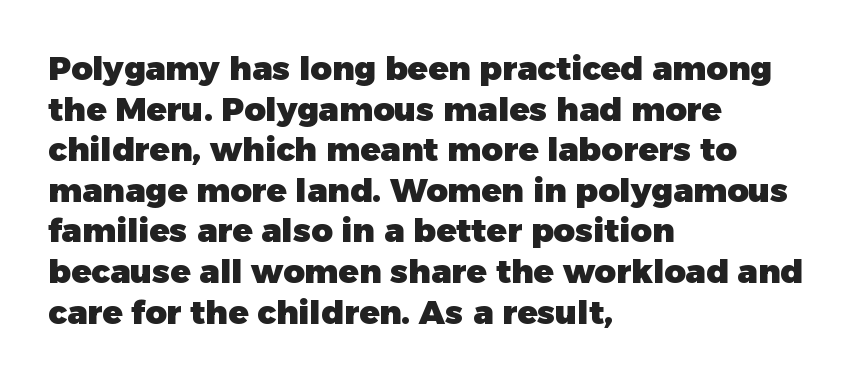
The image shows 33 px heavy sans-serif type, upright; set left-aligned, line spacing 1.23x, normal letter spacing, not underlined; low stroke contrast and a medium x-height.
